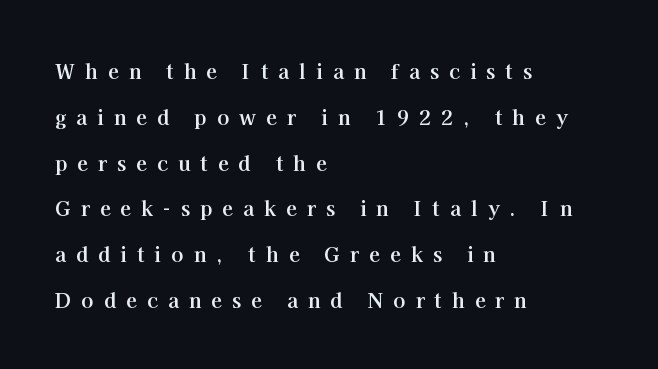
The image shows 20 px bold type, upright; set left-aligned, loose line spacing (2.29x), unusually wide letter spacing (+0.5 em), not underlined.
